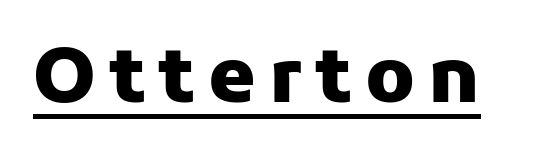
The image shows 76 px heavy sans-serif type, upright; set underlined; low stroke contrast and a medium x-height.
